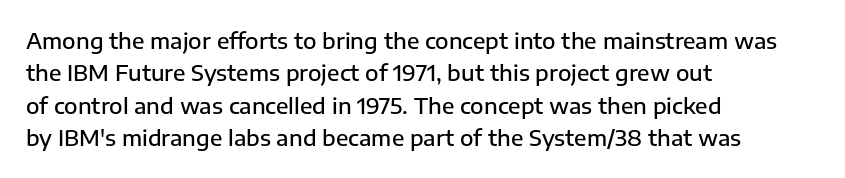
Q: Is the text bold? A: Semi-bold.
Q: Is the text italic (slanted)? A: No, it is upright.
Q: Is the text underlined? A: No.
Q: How is the paragraph aligned? A: Left-aligned.
Q: Is the spacing between letters normal or unusually wide? A: Normal.
Q: Is the spacing between lines tight, normal or loose? A: Normal.
